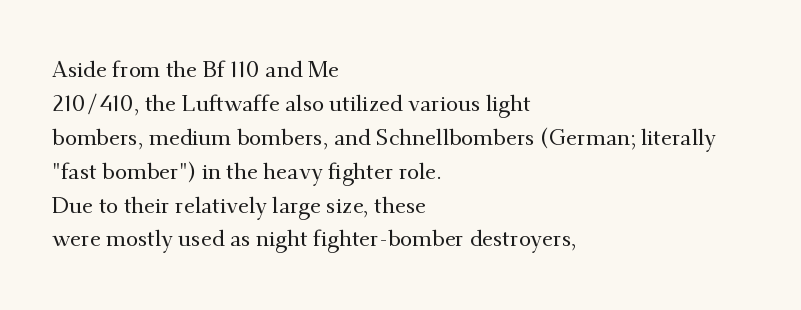
Inter-character spacing is left at the font's built-in metrics. A bare baseline throughout the passage. The typography opts for an upright posture over an oblique one. Casual observation: everything's shoved over to the left.
